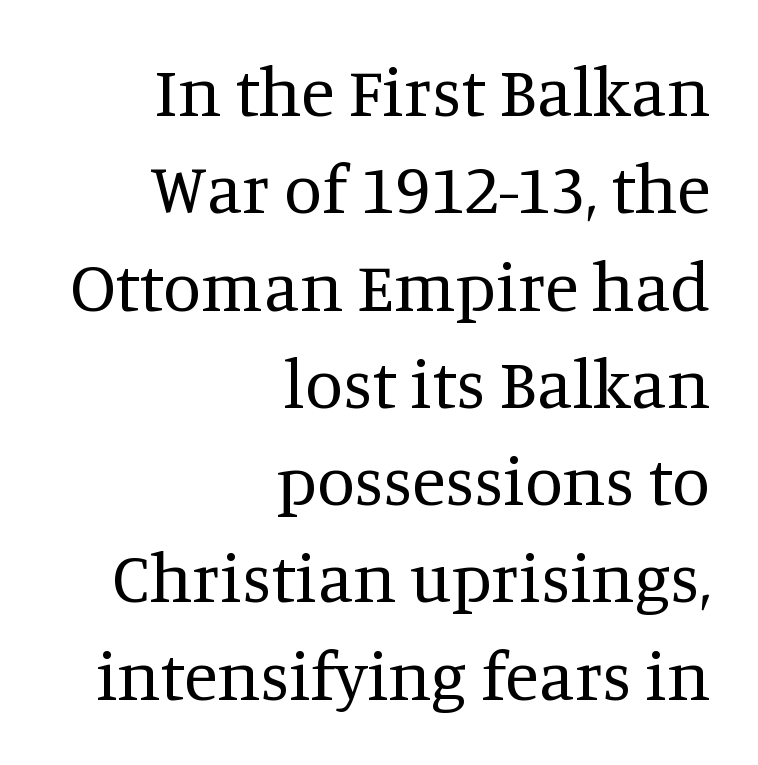
The letters stand upright; this is a roman face. Any mark beneath the type? The region is blank. A light-to-regular cut is what we see here. Each letter keeps its own natural width here, so spacing adapts to shape.
